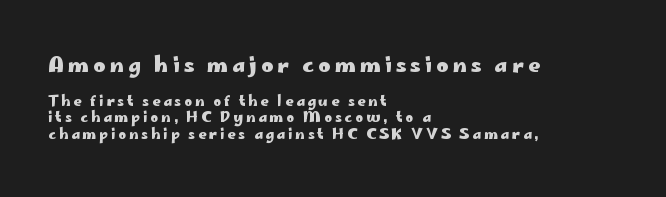
The image shows 21 px bold type, upright; set left-aligned, line spacing 1.19x, unusually wide letter spacing (+0.2 em), not underlined; the first (top) block is 1.5x larger.
